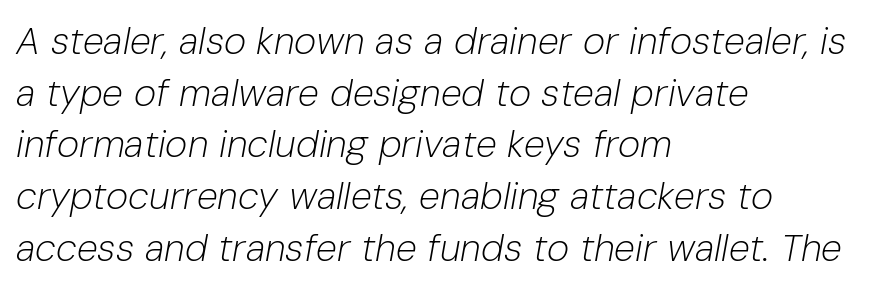
The image shows 38 px light type, italic (leaning right); set left-aligned, normal line spacing (1.36x), normal letter spacing, not underlined; low stroke contrast and a medium x-height.
